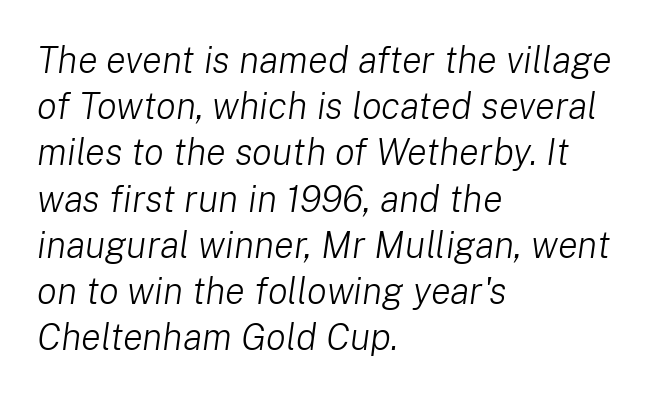
Emphasis-style slanted type is in use. A typesetter would call this zero additional tracking. Students, observe: this is what conventionally led text looks like. This sample has the flowing, uneven cadence of proportional lettering. The paragraph has a hard left edge and a soft right edge. Underline: absent.
